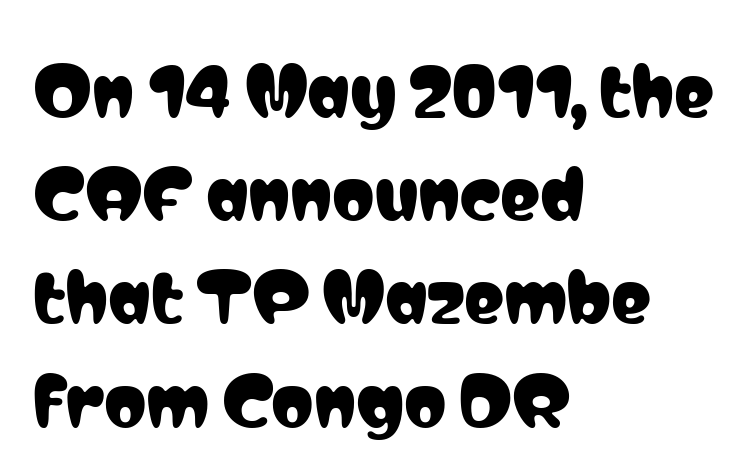
Q: Is the text italic (slanted)? A: No, it is upright.
Q: Is the typeface a serif or a sans-serif typeface? A: Sans-serif.
Q: Is the text underlined? A: No.
Q: How is the paragraph aligned? A: Left-aligned.
Q: Is the spacing between letters normal or unusually wide? A: Normal.
Q: Is the spacing between lines tight, normal or loose? A: Normal.
Q: Width (condensed, normal, or wide)? A: Condensed.
Q: Stroke contrast? A: Low.
Q: x-height? A: Medium.
Q: Monospaced? A: No.
